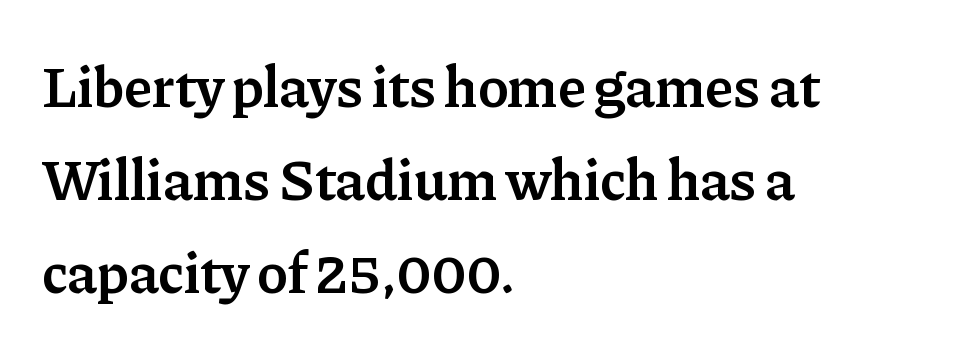
Is this a fixed-width face? No — the glyphs have proportional, varying widths. Look at the stroke-to-counter ratio: somewhat heavy, a semibold. The rendering keeps characters at their native spacing. These lines stack with their left ends in a neat column. Serif or sans? Serif — the stroke terminals have little feet. The letters stand upright; this is a roman face.
